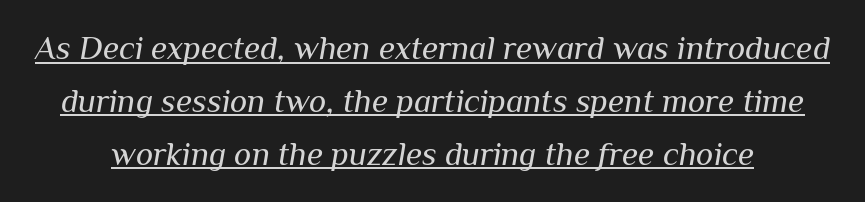
The image shows 33 px regular-weight type, italic (leaning right); set normal line spacing (1.6x), normal letter spacing, underlined; medium stroke contrast and a medium x-height.
